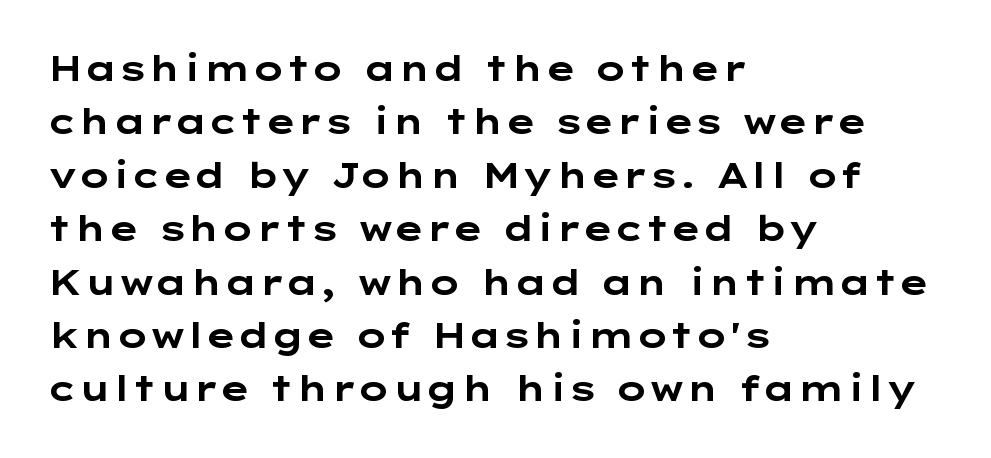
The image shows 34 px bold, wide sans-serif type, upright; set left-aligned, normal line spacing (1.57x), normal letter spacing, not underlined; low stroke contrast and a medium x-height.
